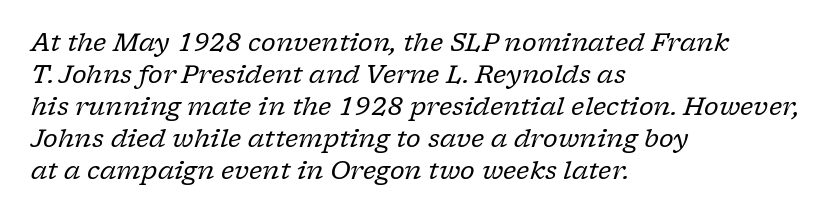
{"italic": "yes", "lean": "right", "slant_degrees": 17, "bold": "no", "underline": "no", "align": "left", "line_spacing": "normal", "line_spacing_ratio": 1.28, "letter_spacing": "normal", "letter_spacing_em": 0.0, "glyph_px": 25}
